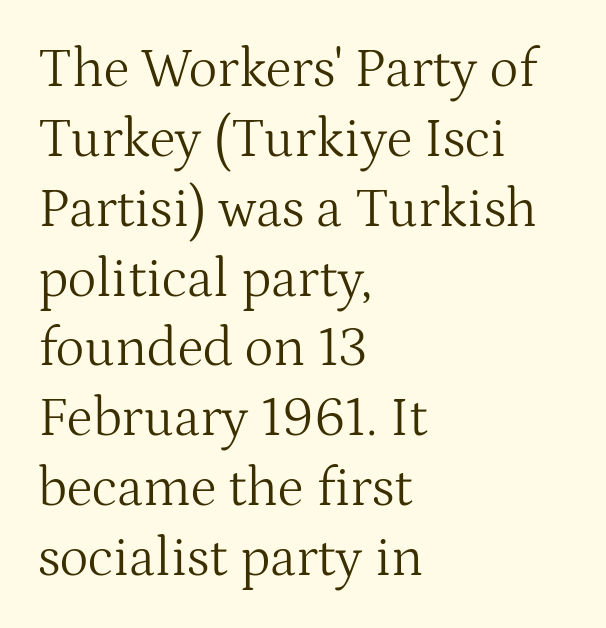
The image shows 55 px light serif type, upright; set left-aligned, normal line spacing (1.27x), normal letter spacing, not underlined; medium stroke contrast and a medium x-height.
